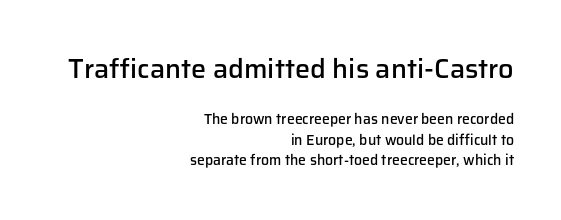
The image shows 27 px text type, upright; set right-aligned, normal line spacing (1.47x), normal letter spacing, not underlined; the first (top) block is 1.93x larger.
